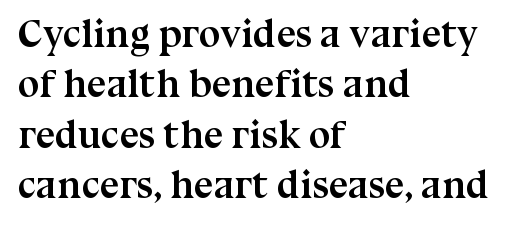
The image shows 39 px semibold serif type, upright; set left-aligned, normal line spacing (1.29x), normal letter spacing, not underlined; medium stroke contrast and a medium x-height.
